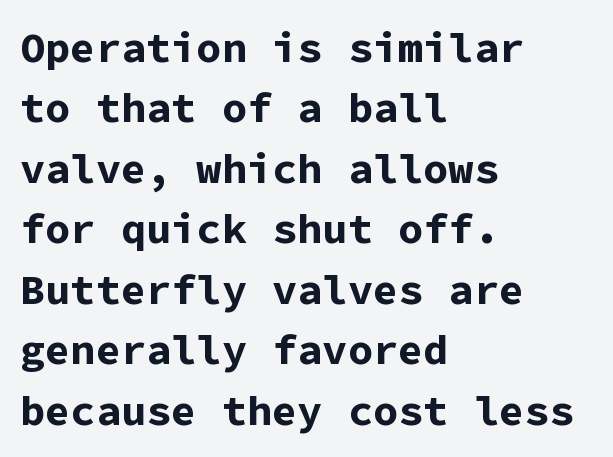
Q: Is the text bold? A: Yes.
Q: Is the text italic (slanted)? A: No, it is upright.
Q: Is the typeface a serif or a sans-serif typeface? A: Sans-serif.
Q: Is the text underlined? A: No.
Q: How is the paragraph aligned? A: Left-aligned.
Q: Is the spacing between letters normal or unusually wide? A: Normal.
Q: Is the spacing between lines tight, normal or loose? A: Normal.
Q: Width (condensed, normal, or wide)? A: Normal.
Q: Stroke contrast? A: Low.
Q: x-height? A: Medium.
Q: Monospaced? A: Yes.
